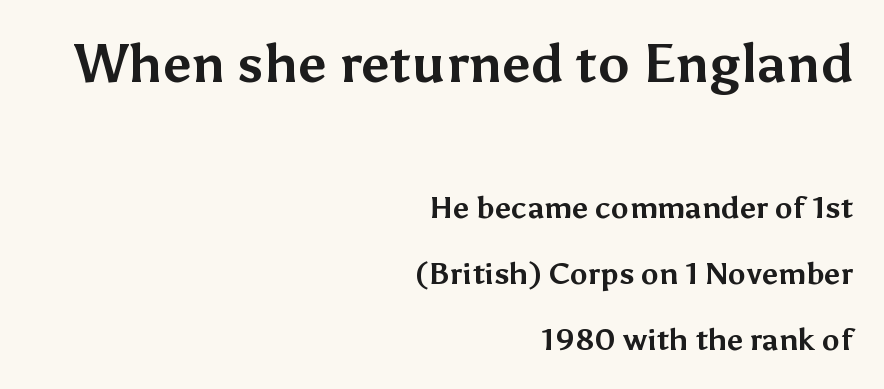
{"serif": "no", "italic": "no", "bold": "yes", "weight": "bold", "width": "normal", "stroke_contrast": "medium", "x_height": "medium", "monospaced": "no", "underline": "no", "align": "right", "line_spacing": "loose", "line_spacing_ratio": 2.19, "letter_spacing": "normal", "letter_spacing_em": 0.0, "larger_block": "first", "size_ratio": 1.77, "glyph_px": 53}
